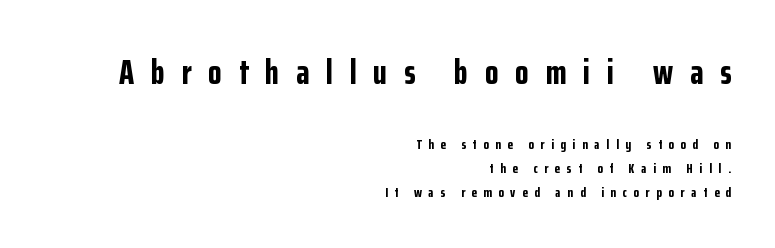
{"serif": "no", "italic": "no", "bold": "yes", "weight": "bold", "width": "condensed", "stroke_contrast": "low", "x_height": "medium", "monospaced": "no", "underline": "no", "align": "right", "line_spacing_ratio": 1.73, "letter_spacing": "wide", "letter_spacing_em": 0.48, "larger_block": "first", "size_ratio": 2.5, "glyph_px": 35}
